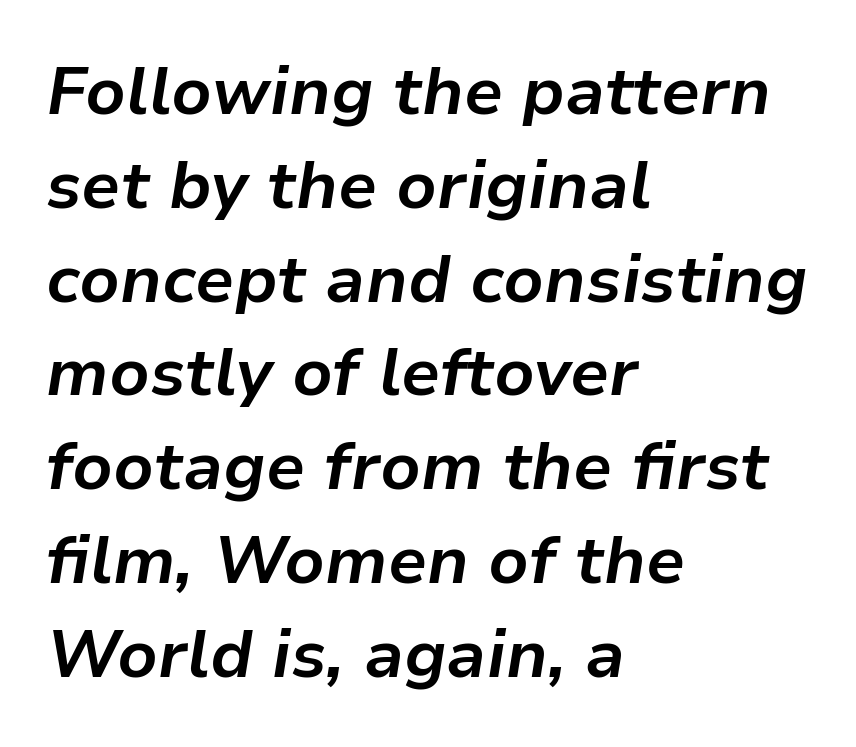
The image shows 67 px bold type, italic (leaning right); set left-aligned, normal line spacing (1.4x), normal letter spacing, not underlined; low stroke contrast and a medium x-height.
